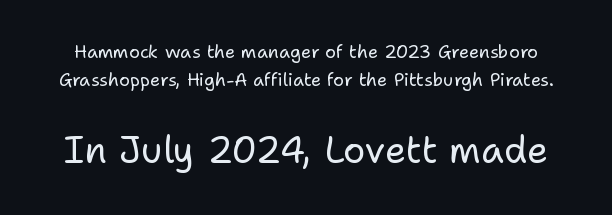
{"serif": "no", "italic": "no", "bold": "no", "weight": "regular", "width": "normal", "stroke_contrast": "low", "x_height": "medium", "monospaced": "no", "underline": "no", "line_spacing": "normal", "line_spacing_ratio": 1.57, "letter_spacing": "normal", "letter_spacing_em": 0.0, "larger_block": "second", "size_ratio": 2.06, "glyph_px": 37}
